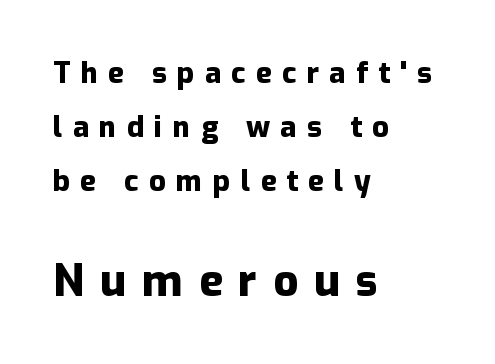
The following chunk of copy outweighs the initial chunk in type size. Set as a true bold cut, around the 700 mark. Examine the stroke ends and you'll find no serifs. Think of a printed novel: that variable character pitch is what you see here. The compositor pushed each line to the left boundary. Any mark beneath the type? The region is blank.
